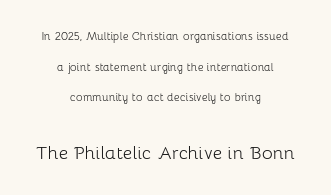
The type sits square on the baseline with zero lean. Think standard paragraph weight, or any step lighter than that. Here the second block reads like a headline and the first like body copy. Tracking here is standard; glyphs follow each other at the usual distance. The foot of each line stays bare and open. This sample trades compactness for vertical openness between lines.
